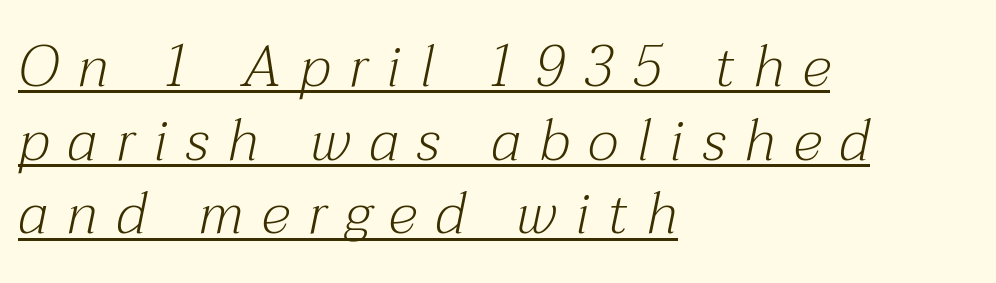
The image shows 58 px light serif type, italic (leaning right); set left-aligned, normal line spacing (1.27x), unusually wide letter spacing (+0.32 em), underlined; medium stroke contrast and a medium x-height.
